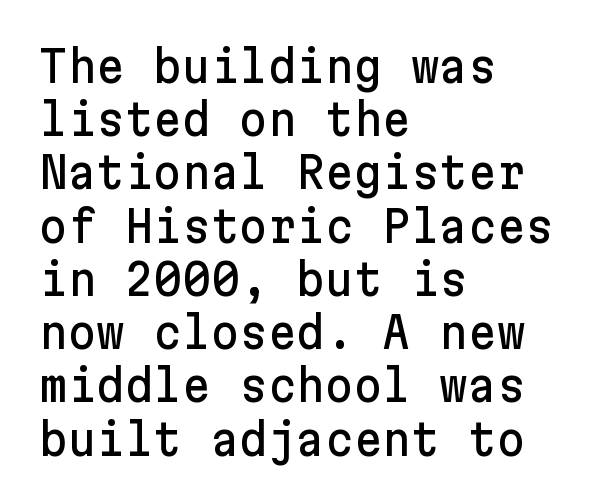
{"serif": "no", "italic": "no", "width": "normal", "stroke_contrast": "low", "x_height": "medium", "underline": "no", "align": "left", "line_spacing_ratio": 1.21, "letter_spacing": "normal", "letter_spacing_em": 0.0, "glyph_px": 44}
